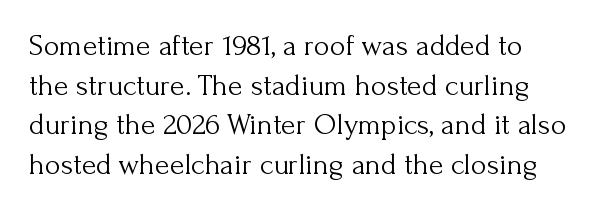
Q: Is the text bold? A: No.
Q: Is the text italic (slanted)? A: No, it is upright.
Q: Is the typeface a serif or a sans-serif typeface? A: Serif.
Q: Is the text underlined? A: No.
Q: Is the spacing between letters normal or unusually wide? A: Normal.
Q: Is the spacing between lines tight, normal or loose? A: Normal.
Q: Width (condensed, normal, or wide)? A: Normal.
Q: Stroke contrast? A: Medium.
Q: x-height? A: Small.
Q: Monospaced? A: No.
